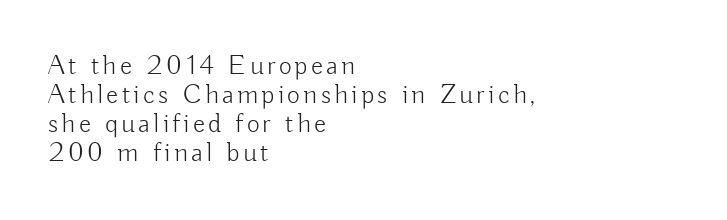
Line starts are locked; line ends wander. What kind of face is this? One without serifs — a sans. You could barely slide anything between these rows. Italic: no, the glyphs are upright roman. Proportional: the letters do not fall into vertical columns. The font is comparable to plain body text, perhaps lighter.
